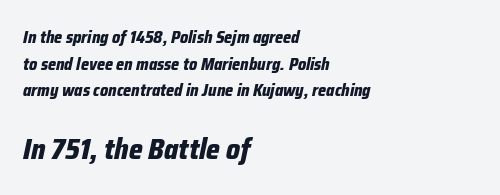
{"italic": "yes", "lean": "right", "slant_degrees": 12, "bold": "yes", "weight": "bold", "width": "condensed", "stroke_contrast": "low", "x_height": "medium", "monospaced": "no", "underline": "no", "align": "left", "line_spacing": "normal", "line_spacing_ratio": 1.56, "letter_spacing": "normal", "letter_spacing_em": 0.0, "larger_block": "second", "size_ratio": 1.71, "glyph_px": 29}
